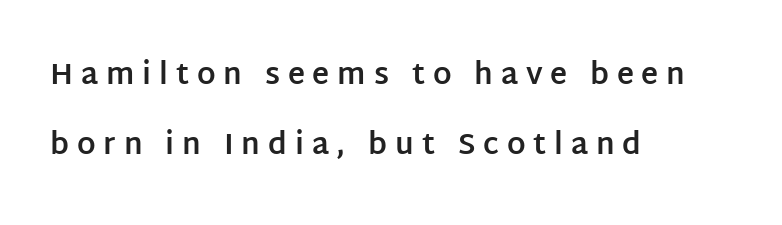
{"serif": "no", "italic": "no", "bold": "yes", "weight": "bold", "width": "normal", "stroke_contrast": "low", "x_height": "large", "monospaced": "no", "underline": "no", "align": "left", "line_spacing": "loose", "line_spacing_ratio": 2.42, "letter_spacing": "wide", "letter_spacing_em": 0.27, "glyph_px": 29}
